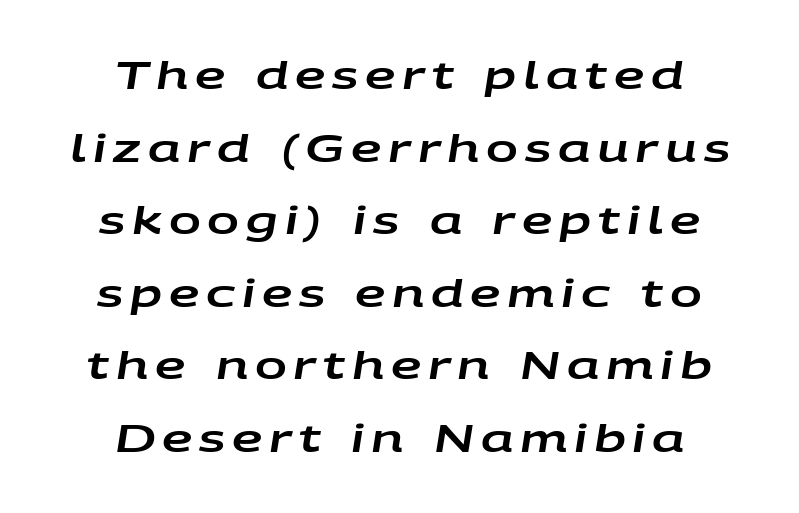
The image shows 38 px wide type, italic (leaning right); set centered, loose line spacing (1.91x), not underlined; low stroke contrast and a large x-height.
